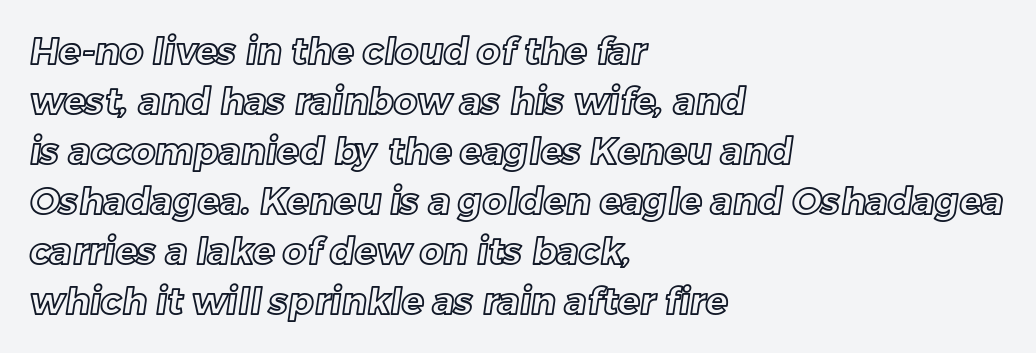
The image shows 37 px text type; set left-aligned, normal line spacing (1.35x), normal letter spacing, not underlined; a medium x-height.
